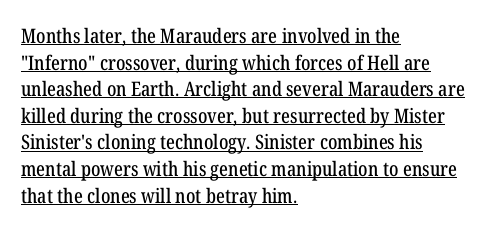
The image shows 20 px text type, upright; set left-aligned, normal line spacing (1.33x), normal letter spacing, underlined.
